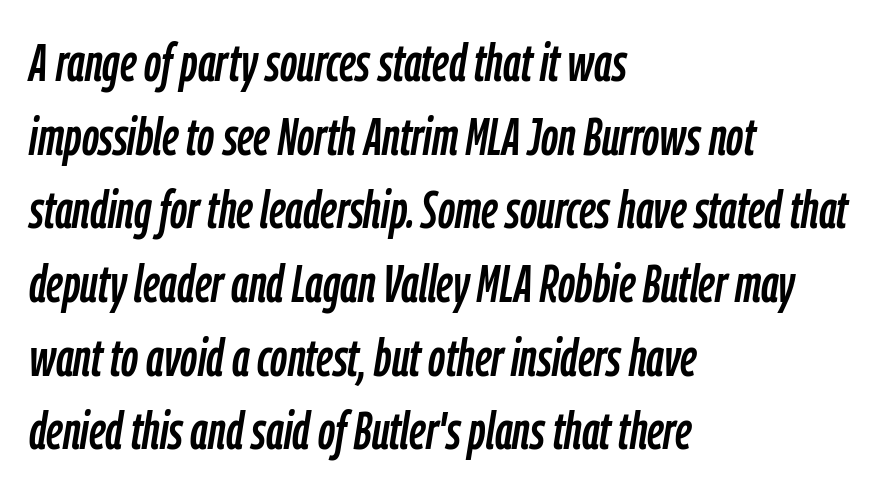
Designer's note — italics engaged. The passage shown stacks its lines at a standard gap. You could not count columns in this text — the font is proportionally spaced. A classic flush-left, rag-right setting is used for this passage. Descender tails drop into unmarked territory. The type is set solid horizontally, with unmodified tracking.
